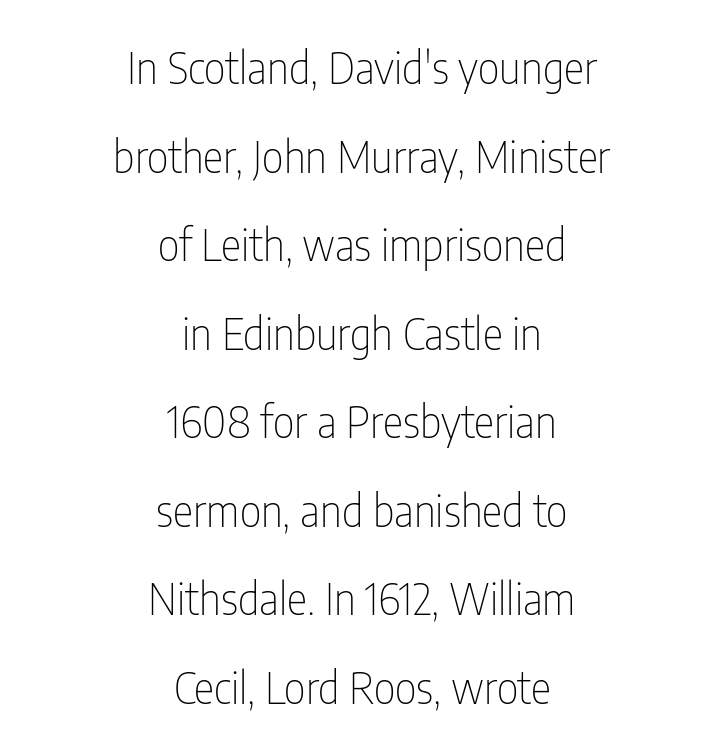
Q: Is the text bold? A: No.
Q: Is the text italic (slanted)? A: No, it is upright.
Q: Is the typeface a serif or a sans-serif typeface? A: Sans-serif.
Q: Is the text underlined? A: No.
Q: How is the paragraph aligned? A: Centered.
Q: Is the spacing between letters normal or unusually wide? A: Normal.
Q: Is the spacing between lines tight, normal or loose? A: Loose.
Q: Width (condensed, normal, or wide)? A: Condensed.
Q: Stroke contrast? A: Low.
Q: x-height? A: Medium.
Q: Monospaced? A: No.
